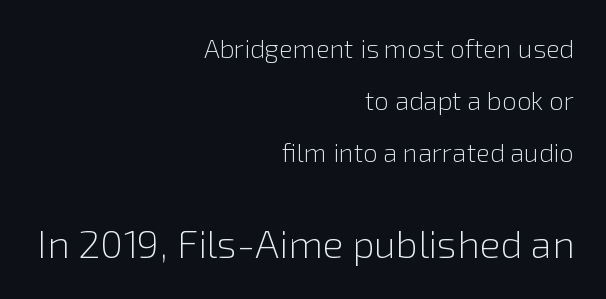
Q: Is the text bold? A: No.
Q: Is the text italic (slanted)? A: No, it is upright.
Q: Is the typeface a serif or a sans-serif typeface? A: Sans-serif.
Q: Is the text underlined? A: No.
Q: How is the paragraph aligned? A: Right-aligned.
Q: Is the spacing between letters normal or unusually wide? A: Normal.
Q: Is the spacing between lines tight, normal or loose? A: Loose.
Q: Which block of text is set in a larger size, the first (top) or the second (bottom)? A: The second (bottom) one.
Q: Width (condensed, normal, or wide)? A: Normal.
Q: Stroke contrast? A: Low.
Q: x-height? A: Medium.
Q: Monospaced? A: No.
